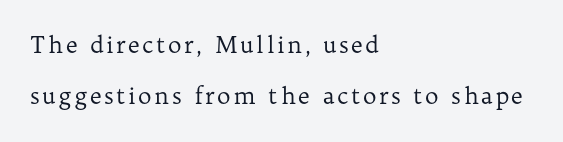
{"italic": "no", "bold": "no", "underline": "no", "align": "left", "line_spacing": "loose", "line_spacing_ratio": 2.23, "glyph_px": 23}
